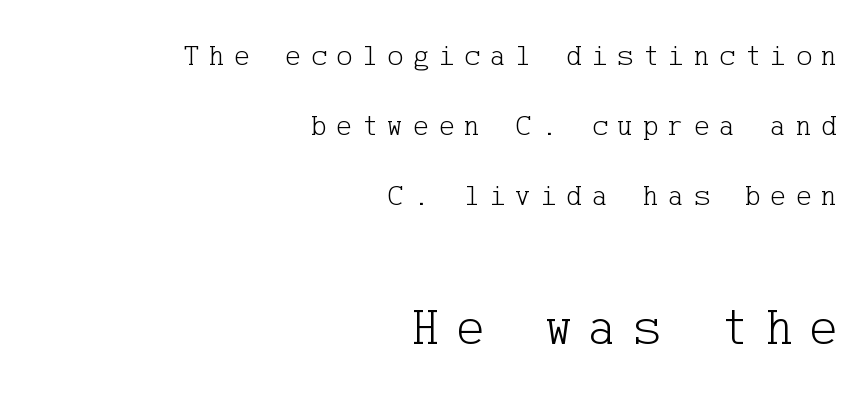
The image shows 52 px light serif type, upright; set right-aligned, loose line spacing (2.33x), unusually wide letter spacing (+0.32 em), not underlined; the second (bottom) block is 1.73x larger; low stroke contrast and a medium x-height.
